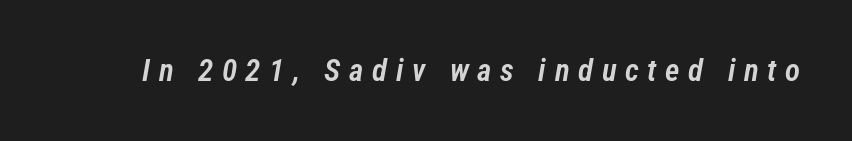
Q: Is the text bold? A: Semi-bold.
Q: Is the text italic (slanted)? A: Yes, it leans right by about 12 degrees.
Q: Is the text underlined? A: No.
Q: Is the spacing between letters normal or unusually wide? A: Unusually wide.
Q: Width (condensed, normal, or wide)? A: Condensed.
Q: Stroke contrast? A: Low.
Q: x-height? A: Medium.
Q: Monospaced? A: No.
